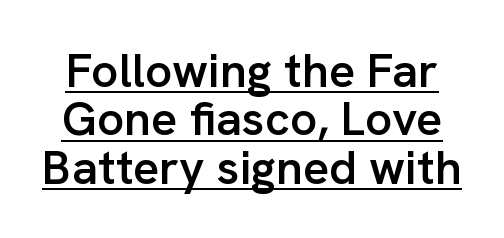
The image shows 48 px semibold sans-serif type, upright; set tight line spacing (1.01x), normal letter spacing, underlined; low stroke contrast and a medium x-height.
